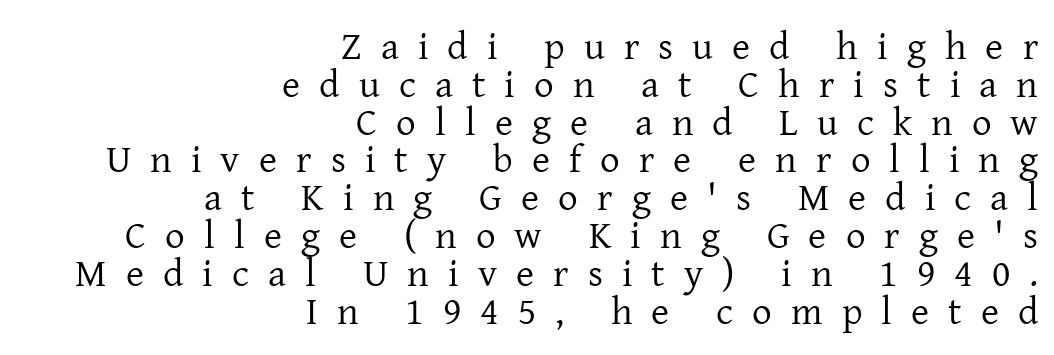
Think of a printed novel: that variable character pitch is what you see here. Cramped leading. Font category for this specimen: serif. Loose tracking; the words dissolve into strings of separated letters. Caption: multi-line text, flush right, ragged left. The font's upright variant was chosen for this text.
